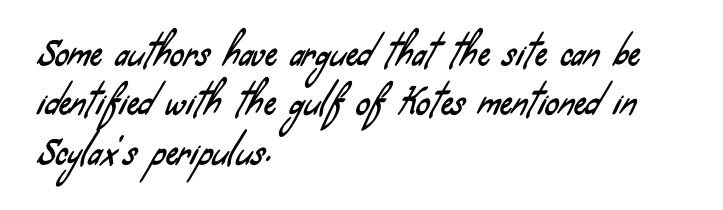
{"serif": "no", "width": "condensed", "stroke_contrast": "low", "x_height": "small", "monospaced": "no", "underline": "no", "align": "left", "line_spacing": "normal", "line_spacing_ratio": 1.45, "letter_spacing": "normal", "letter_spacing_em": 0.0, "glyph_px": 34}
